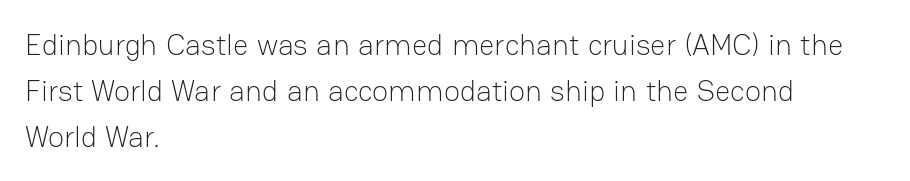
The image shows 30 px light sans-serif type, upright; set left-aligned, normal line spacing (1.53x), normal letter spacing, not underlined; low stroke contrast and a medium x-height.
